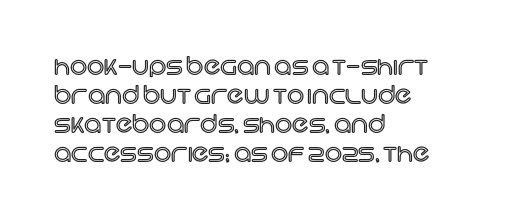
The area under the type is left untouched. Is the block centered? No — it sits flush against the left margin. Default kerning and tracking; the words read as compact shapes. Is there any slant? The stems are plumb.
